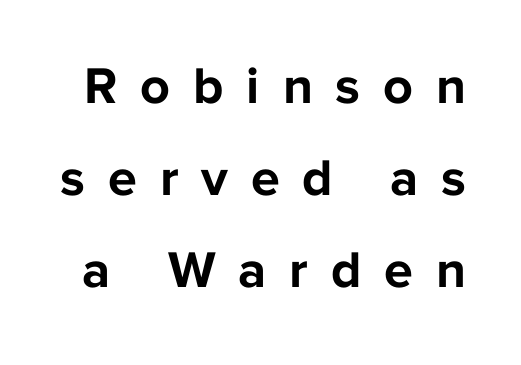
The image shows 52 px bold sans-serif type, upright; set line spacing 1.77x, unusually wide letter spacing (+0.44 em), not underlined; low stroke contrast and a medium x-height.
